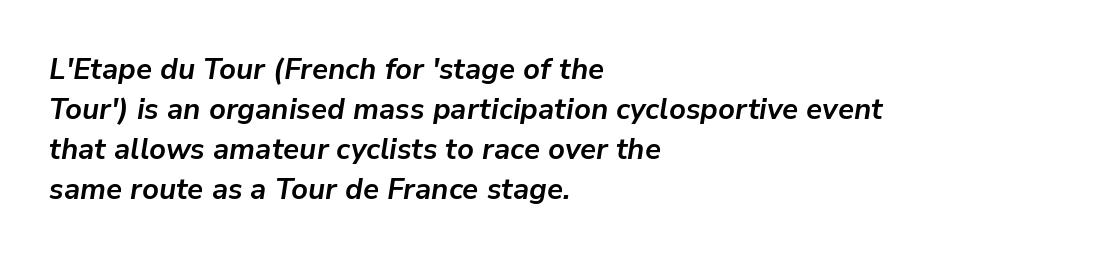
Q: Is the text bold? A: Yes.
Q: Is the text italic (slanted)? A: Yes, it leans right by about 9 degrees.
Q: Is the text underlined? A: No.
Q: How is the paragraph aligned? A: Left-aligned.
Q: Is the spacing between letters normal or unusually wide? A: Normal.
Q: Is the spacing between lines tight, normal or loose? A: Normal.
Q: Width (condensed, normal, or wide)? A: Normal.
Q: Stroke contrast? A: Low.
Q: x-height? A: Medium.
Q: Monospaced? A: No.
